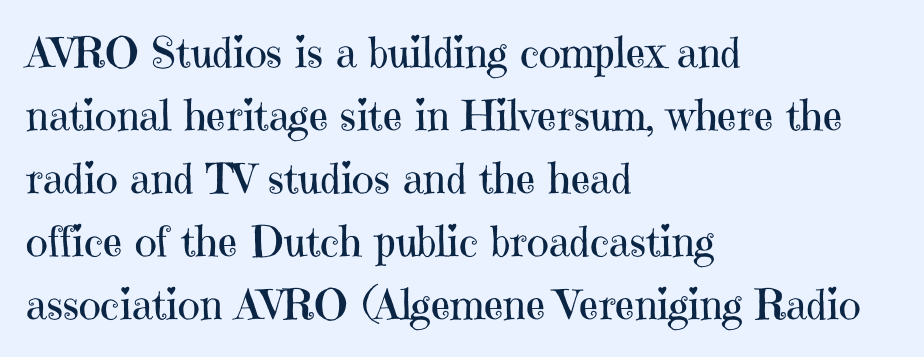
{"serif": "yes", "italic": "no", "bold": "no", "weight": "regular", "width": "normal", "stroke_contrast": "high", "x_height": "medium", "monospaced": "no", "underline": "no", "align": "left", "line_spacing": "normal", "line_spacing_ratio": 1.5, "letter_spacing": "normal", "letter_spacing_em": 0.0, "glyph_px": 42}
